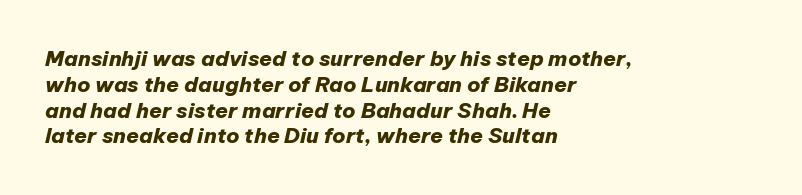
{"italic": "yes", "lean": "right", "slant_degrees": 12, "bold": "yes", "underline": "no", "align": "left", "line_spacing_ratio": 1.23, "letter_spacing": "normal", "letter_spacing_em": 0.0, "glyph_px": 21}
